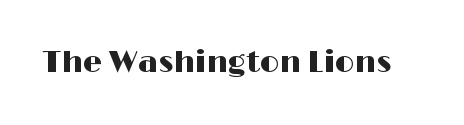
The image shows 30 px wide sans-serif type, upright; set normal letter spacing, not underlined; high stroke contrast and a medium x-height.
